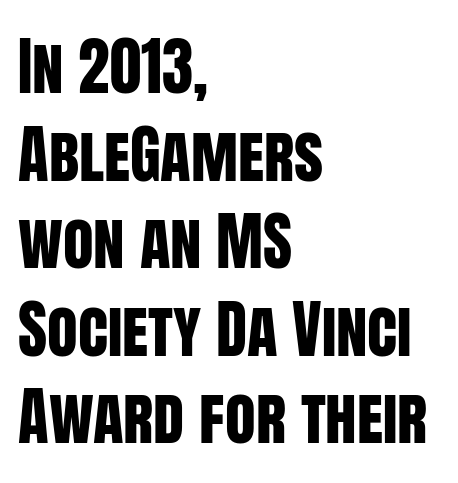
The lines are quadded left. This rendering leaves character spacing at its baseline value. The letters stand upright; this is a roman face. Note the varied advance widths — an 'i' is clearly narrower than an 'm'.
